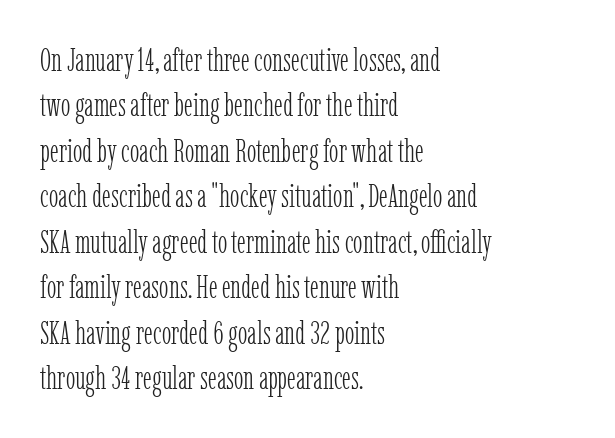
In terms of letterform style, serifs are clearly present. This sample has the flowing, uneven cadence of proportional lettering. There is no visible air inserted between adjacent glyphs. Does the copy run flush right? No — it runs flush left. The typography opts for an upright posture over an oblique one.
